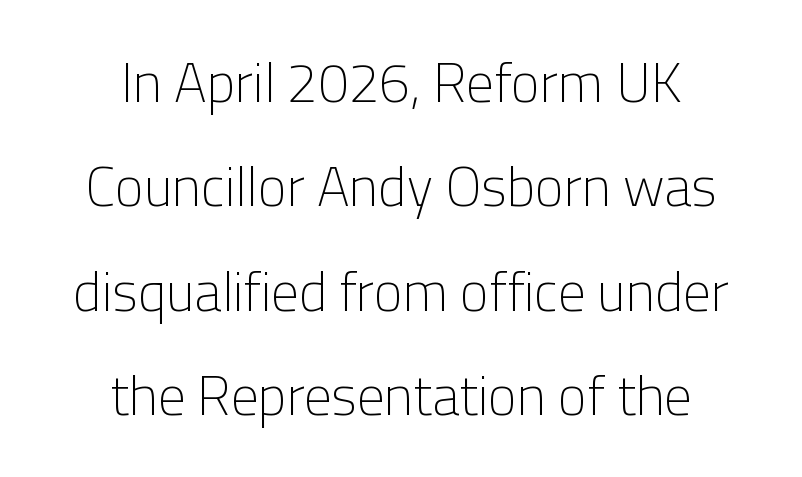
Q: Is the text bold? A: No.
Q: Is the text italic (slanted)? A: No, it is upright.
Q: Is the typeface a serif or a sans-serif typeface? A: Sans-serif.
Q: Is the text underlined? A: No.
Q: How is the paragraph aligned? A: Centered.
Q: Is the spacing between letters normal or unusually wide? A: Normal.
Q: Is the spacing between lines tight, normal or loose? A: Loose.
Q: Width (condensed, normal, or wide)? A: Normal.
Q: Stroke contrast? A: Low.
Q: x-height? A: Medium.
Q: Monospaced? A: No.
